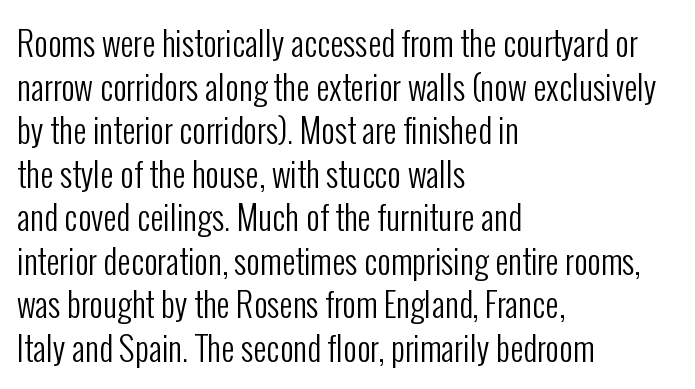
{"serif": "no", "italic": "no", "bold": "no", "weight": "regular", "width": "condensed", "stroke_contrast": "low", "x_height": "medium", "monospaced": "no", "underline": "no", "align": "left", "line_spacing": "normal", "line_spacing_ratio": 1.32, "letter_spacing": "normal", "letter_spacing_em": 0.0, "glyph_px": 33}
